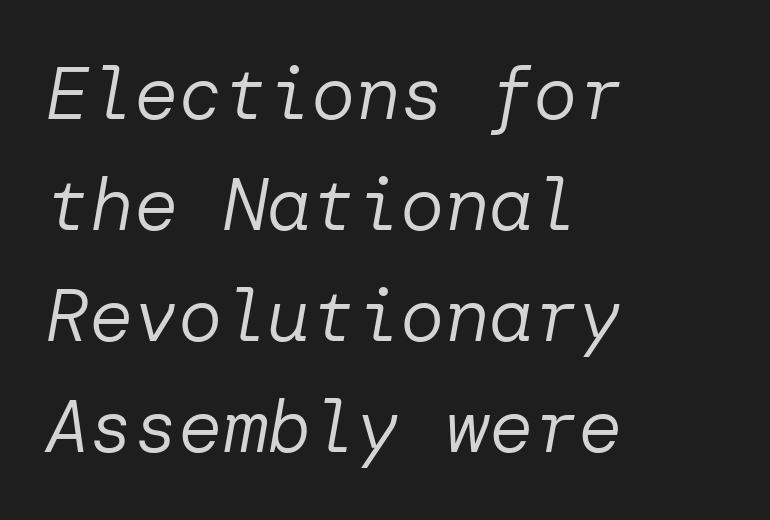
{"italic": "yes", "lean": "right", "slant_degrees": 10, "bold": "no", "weight": "regular", "width": "normal", "stroke_contrast": "low", "x_height": "medium", "underline": "no", "align": "left", "line_spacing": "normal", "line_spacing_ratio": 1.5, "letter_spacing": "normal", "letter_spacing_em": 0.0, "glyph_px": 74}
